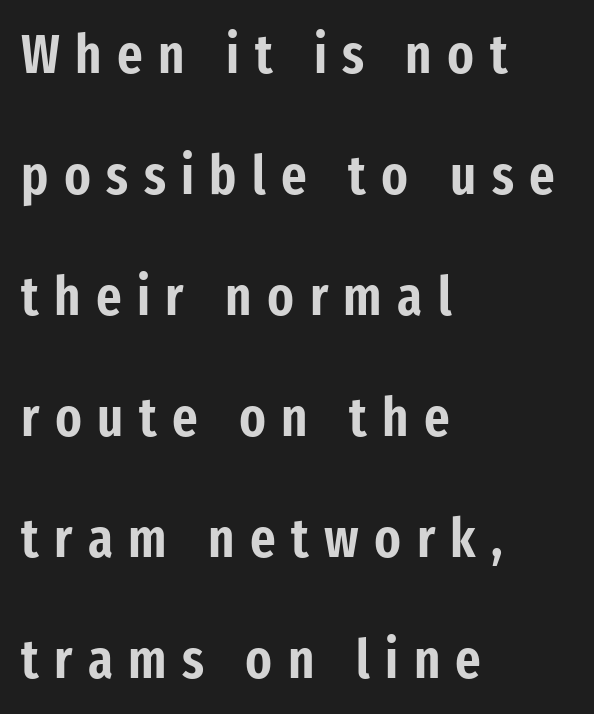
{"serif": "no", "italic": "no", "width": "condensed", "stroke_contrast": "low", "x_height": "medium", "monospaced": "no", "underline": "no", "align": "left", "line_spacing": "loose", "line_spacing_ratio": 2.2, "letter_spacing": "wide", "letter_spacing_em": 0.28, "glyph_px": 55}
